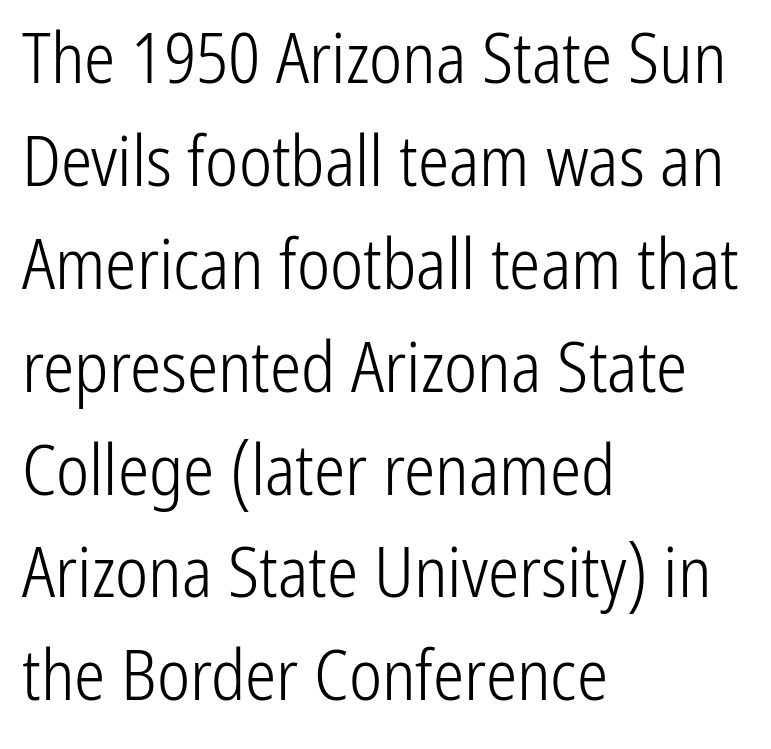
Q: Is the text bold? A: No.
Q: Is the text italic (slanted)? A: No, it is upright.
Q: Is the typeface a serif or a sans-serif typeface? A: Sans-serif.
Q: Is the text underlined? A: No.
Q: How is the paragraph aligned? A: Left-aligned.
Q: Is the spacing between letters normal or unusually wide? A: Normal.
Q: Is the spacing between lines tight, normal or loose? A: Normal.
Q: Width (condensed, normal, or wide)? A: Condensed.
Q: Stroke contrast? A: Low.
Q: x-height? A: Medium.
Q: Monospaced? A: No.
